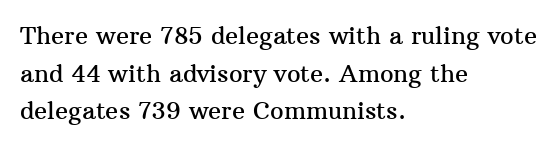
Students, observe: this is what conventionally led text looks like. When letters stand straight like this, we call the style roman or upright. Horizontally, the lines are justified to the leading edge only. The type is set solid horizontally, with unmodified tracking. The baseline area is clear.
